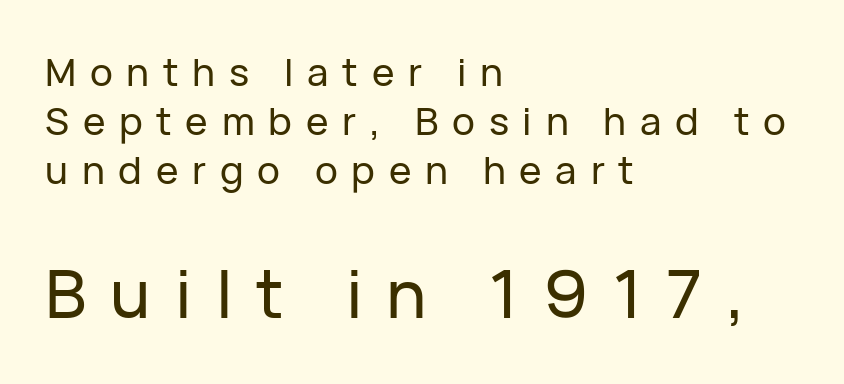
Successive baselines arrive at the customary interval. No feet cap the strokes, marking this as sans-serif type. Each row of text sits above clean, open space. Larger block? The one below; the one above is distinctly smaller.
